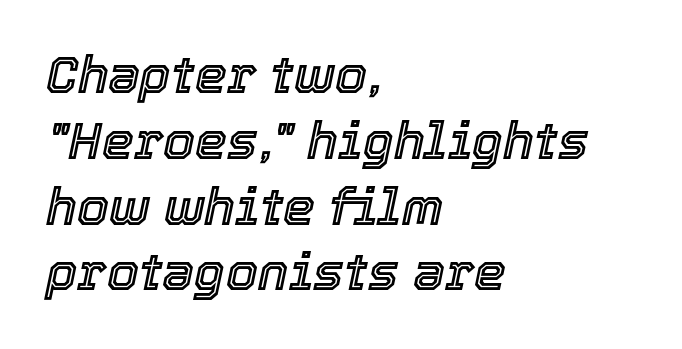
Q: Is the text italic (slanted)? A: Yes, it leans right by about 12 degrees.
Q: Is the text underlined? A: No.
Q: How is the paragraph aligned? A: Left-aligned.
Q: Is the spacing between letters normal or unusually wide? A: Normal.
Q: Is the spacing between lines tight, normal or loose? A: Normal.
Q: Width (condensed, normal, or wide)? A: Normal.
Q: x-height? A: Medium.
Q: Monospaced? A: No.
